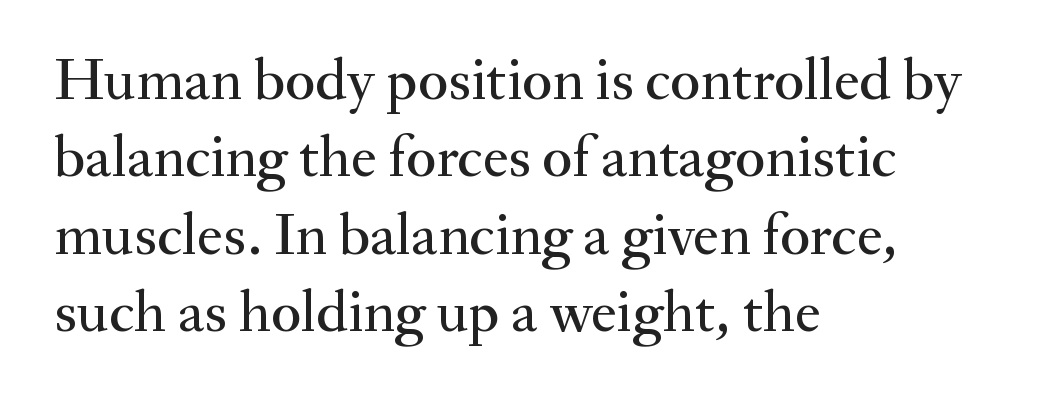
{"serif": "yes", "italic": "no", "width": "normal", "stroke_contrast": "medium", "x_height": "small", "monospaced": "no", "underline": "no", "align": "left", "line_spacing": "normal", "line_spacing_ratio": 1.31, "letter_spacing": "normal", "letter_spacing_em": 0.0, "glyph_px": 59}
